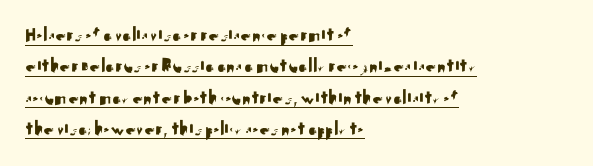
{"italic": "no", "underline": "yes", "align": "left", "line_spacing": "normal", "line_spacing_ratio": 1.49, "letter_spacing": "normal", "letter_spacing_em": 0.0, "glyph_px": 21}
